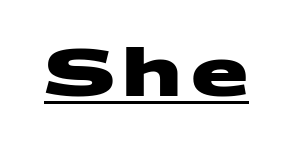
This sample uses a sans-serif face. Here the designer chose a conventional face with non-uniform glyph widths. What decoration does the sample have? An underline. Bold? Absolutely — the strokes are thick and heavy.
